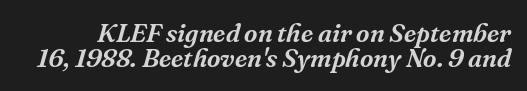
Q: Is the text italic (slanted)? A: Yes, it leans right by about 16 degrees.
Q: Is the text underlined? A: No.
Q: Is the spacing between letters normal or unusually wide? A: Normal.
Q: Is the spacing between lines tight, normal or loose? A: Tight.
